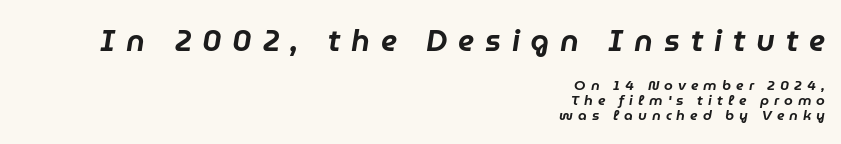
The image shows 30 px text type, italic (leaning right); set right-aligned, tight line spacing (1.09x), unusually wide letter spacing (+0.36 em), not underlined; the first (top) block is 2.14x larger; low stroke contrast and a medium x-height.
